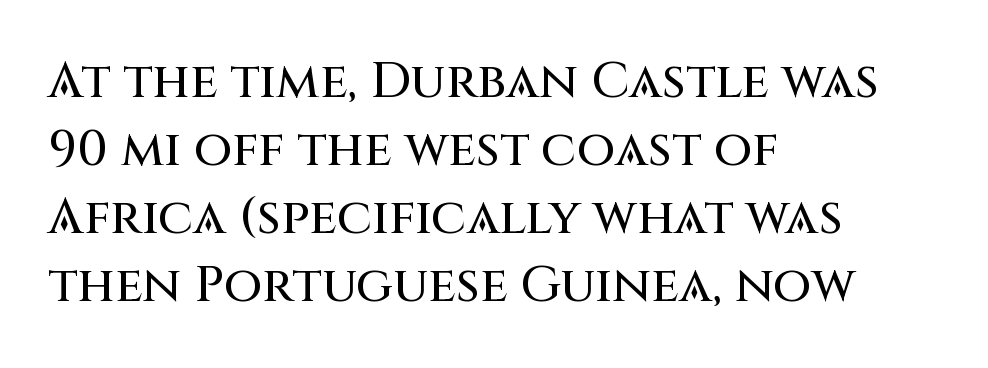
The vertical gap from one line to the next is medium. This is the regular roman posture of the typeface. Unmarked baselines from the first word to the last. Type style note: lacks serifs. The horizontal fit of the characters is conventional and even.
